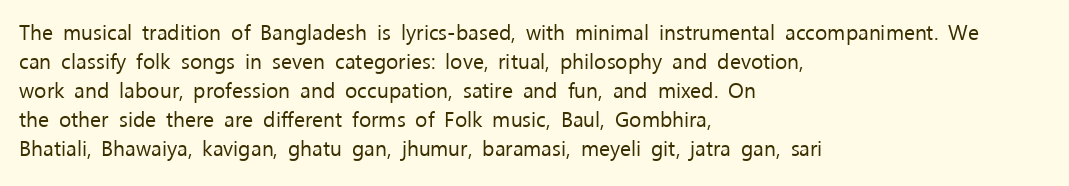
Q: Is the text bold? A: No.
Q: Is the text italic (slanted)? A: No, it is upright.
Q: Is the text underlined? A: No.
Q: How is the paragraph aligned? A: Left-aligned.
Q: Is the spacing between letters normal or unusually wide? A: Normal.
Q: Is the spacing between lines tight, normal or loose? A: Normal.
